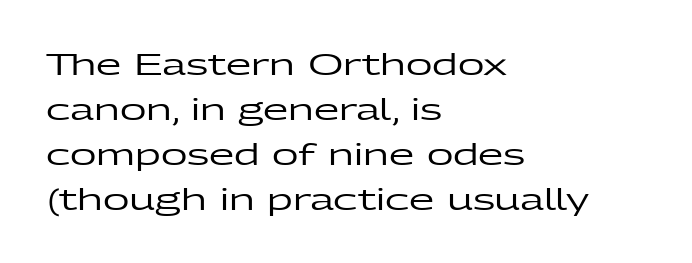
{"serif": "no", "italic": "no", "width": "wide", "stroke_contrast": "low", "x_height": "medium", "monospaced": "no", "underline": "no", "align": "left", "line_spacing": "normal", "line_spacing_ratio": 1.55, "letter_spacing": "normal", "letter_spacing_em": 0.0, "glyph_px": 29}
